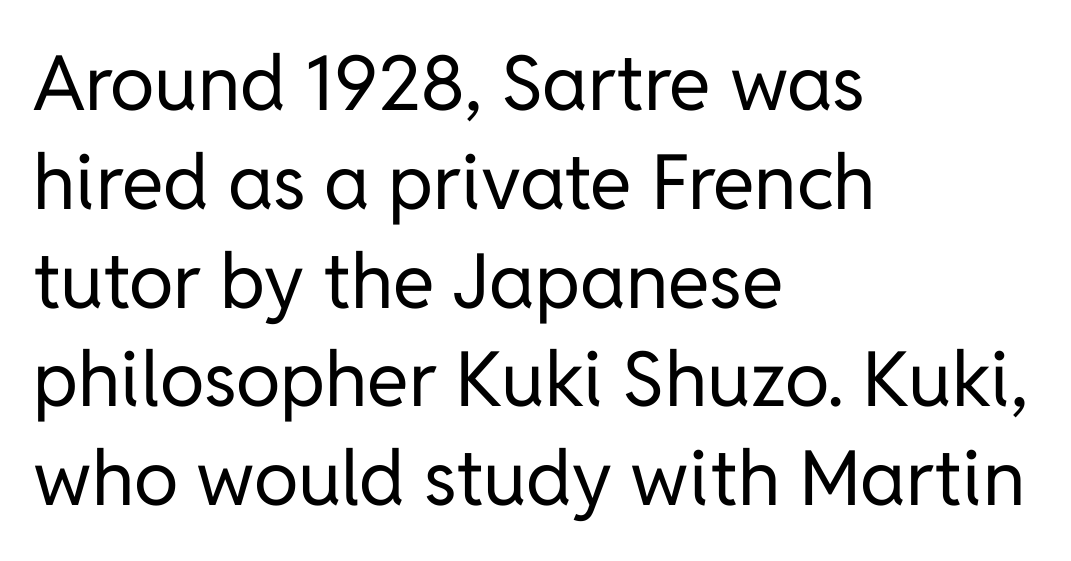
Q: Is the text bold? A: No.
Q: Is the text italic (slanted)? A: No, it is upright.
Q: Is the typeface a serif or a sans-serif typeface? A: Sans-serif.
Q: Is the text underlined? A: No.
Q: How is the paragraph aligned? A: Left-aligned.
Q: Is the spacing between letters normal or unusually wide? A: Normal.
Q: Is the spacing between lines tight, normal or loose? A: Normal.
Q: Width (condensed, normal, or wide)? A: Normal.
Q: Stroke contrast? A: Low.
Q: x-height? A: Medium.
Q: Monospaced? A: No.
